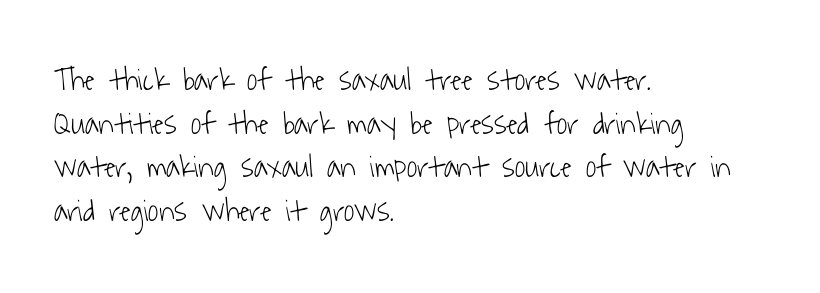
Q: Is the text bold? A: No.
Q: Is the typeface a serif or a sans-serif typeface? A: Sans-serif.
Q: Is the text underlined? A: No.
Q: How is the paragraph aligned? A: Left-aligned.
Q: Is the spacing between letters normal or unusually wide? A: Normal.
Q: Is the spacing between lines tight, normal or loose? A: Normal.
Q: Width (condensed, normal, or wide)? A: Condensed.
Q: Stroke contrast? A: Low.
Q: x-height? A: Medium.
Q: Monospaced? A: No.
